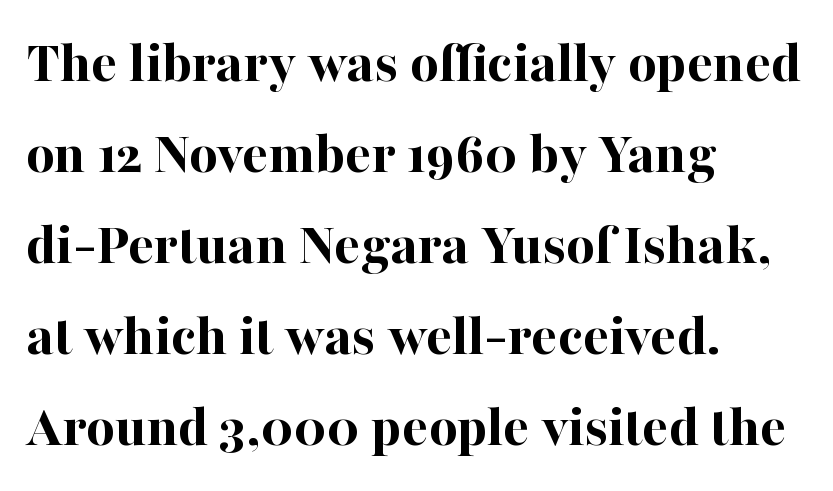
A typesetter would call this proportional, since set widths differ per character. Glance below the letters and you will spot only blank space. The passage shown stacks its lines at a standard gap. Posture: straight, roman, zero tilt. Chunky letters — that's bold for sure.
